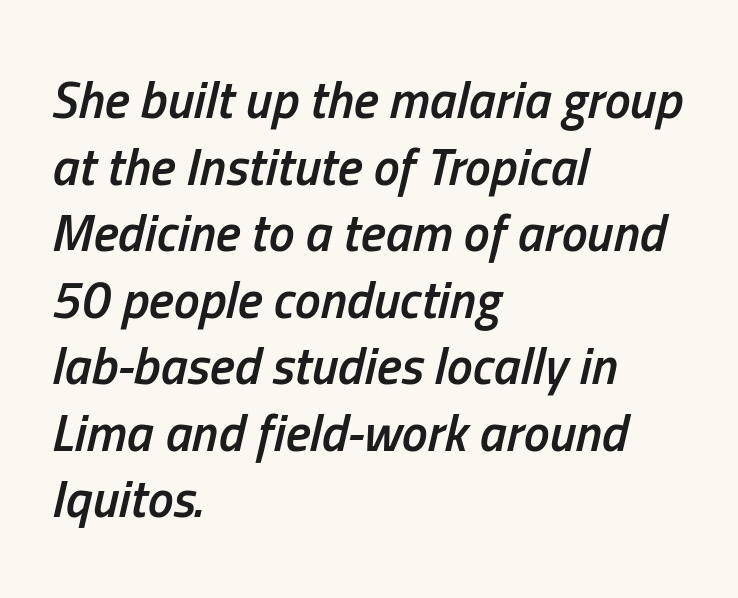
The image shows 52 px semibold, condensed type, italic (leaning right); set left-aligned, normal line spacing (1.28x), normal letter spacing, not underlined; low stroke contrast and a medium x-height.
